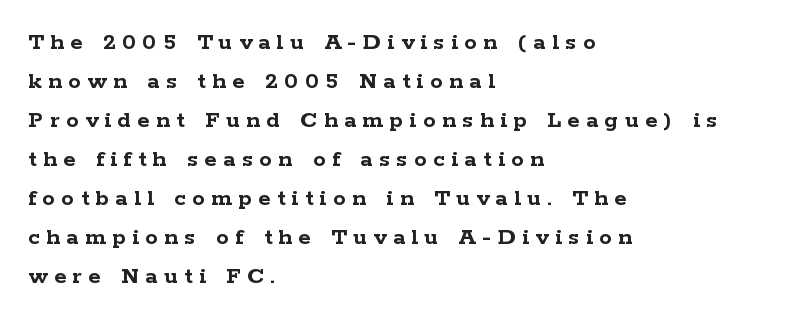
{"italic": "no", "bold": "yes", "underline": "no", "align": "left", "line_spacing": "normal", "line_spacing_ratio": 1.56, "letter_spacing": "wide", "letter_spacing_em": 0.26, "glyph_px": 25}
